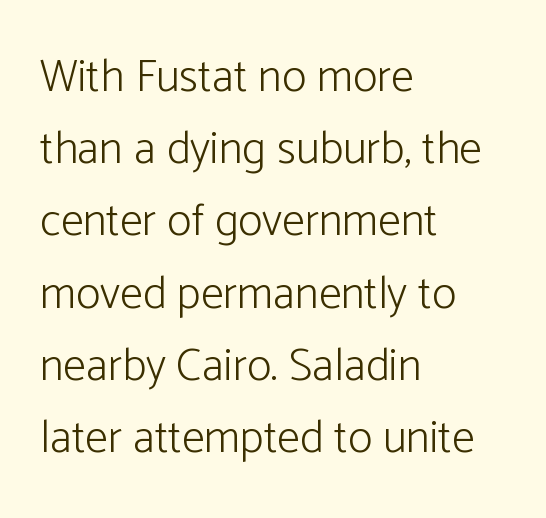
The image shows 46 px light sans-serif type, upright; set left-aligned, normal line spacing (1.57x), normal letter spacing, not underlined; low stroke contrast and a medium x-height.
